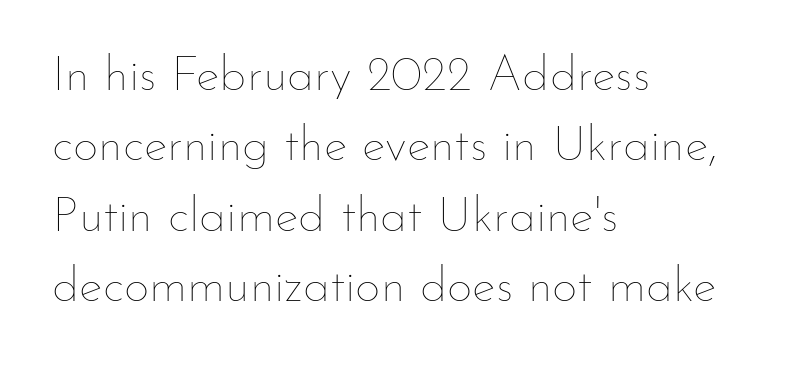
The image shows 50 px thin type, upright; set left-aligned, normal line spacing (1.41x), normal letter spacing, not underlined; low stroke contrast and a small x-height.
